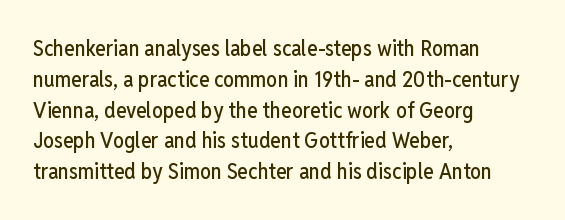
The image shows 22 px text type, upright; set left-aligned, normal line spacing (1.4x), normal letter spacing, not underlined.
